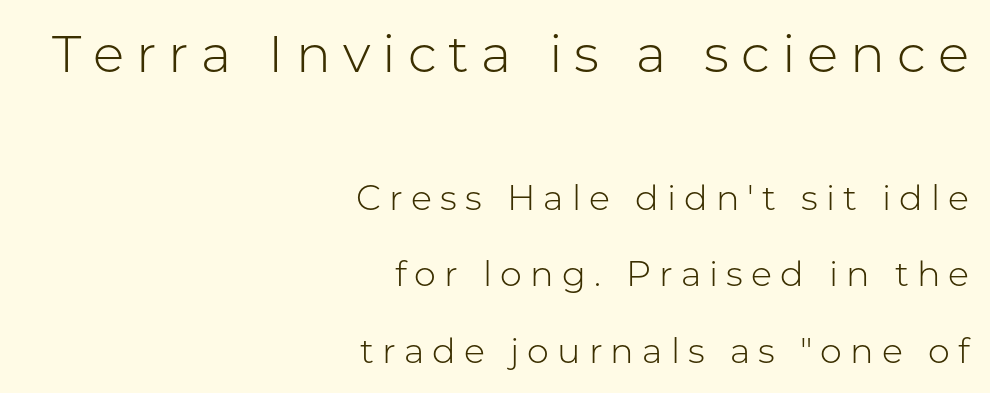
The weight would be labelled regular, book, light, or lighter still. Proportional: the letters do not fall into vertical columns. Note: larger setting up top, smaller setting below. Does the copy run flush right? Yes — the right margin is perfectly even. Ascenders rise straight up at ninety degrees. The specimen omits any rule beneath the text block's lines.
